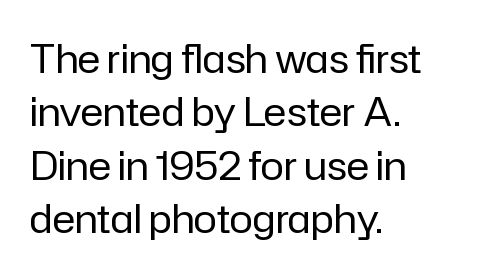
Q: Is the text bold? A: No.
Q: Is the text italic (slanted)? A: No, it is upright.
Q: Is the typeface a serif or a sans-serif typeface? A: Sans-serif.
Q: Is the text underlined? A: No.
Q: How is the paragraph aligned? A: Left-aligned.
Q: Is the spacing between letters normal or unusually wide? A: Normal.
Q: Is the spacing between lines tight, normal or loose? A: Normal.
Q: Width (condensed, normal, or wide)? A: Normal.
Q: Stroke contrast? A: Low.
Q: x-height? A: Medium.
Q: Monospaced? A: No.
